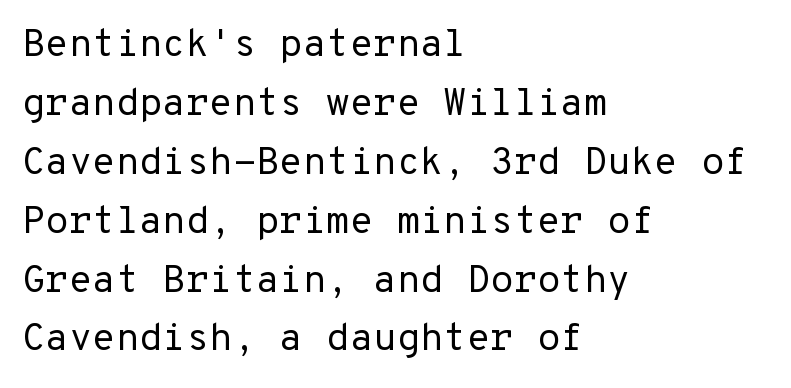
The image shows 38 px regular-weight sans-serif type, upright; set left-aligned, normal line spacing (1.55x), normal letter spacing, not underlined; low stroke contrast and a medium x-height.
